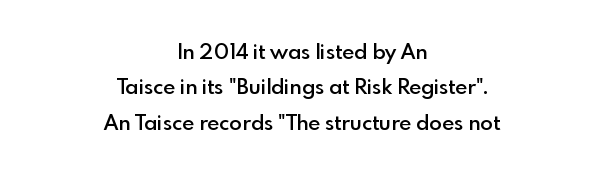
Reading down the block, each line starts at a different indent, mirrored at its end. Is the letter spacing exaggerated? No — it looks like the ordinary default. Firm but not heavy-handed strokes: this text is semibold. The space directly below the letters is spotless.
